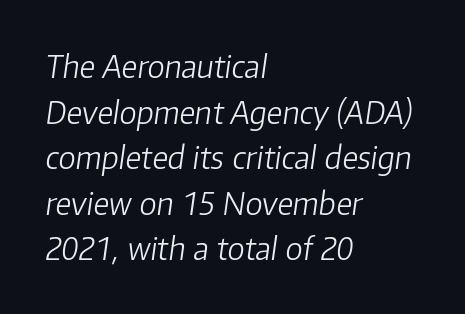
The image shows 31 px light type, italic (leaning right); set left-aligned, normal line spacing (1.47x), normal letter spacing, not underlined; low stroke contrast and a medium x-height.
